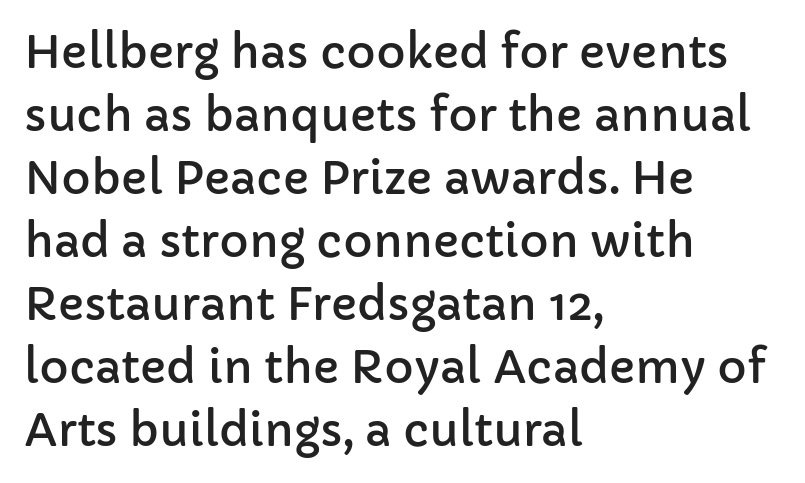
The image shows 45 px sans-serif type, upright; set left-aligned, normal line spacing (1.4x), normal letter spacing, not underlined; low stroke contrast and a medium x-height.
